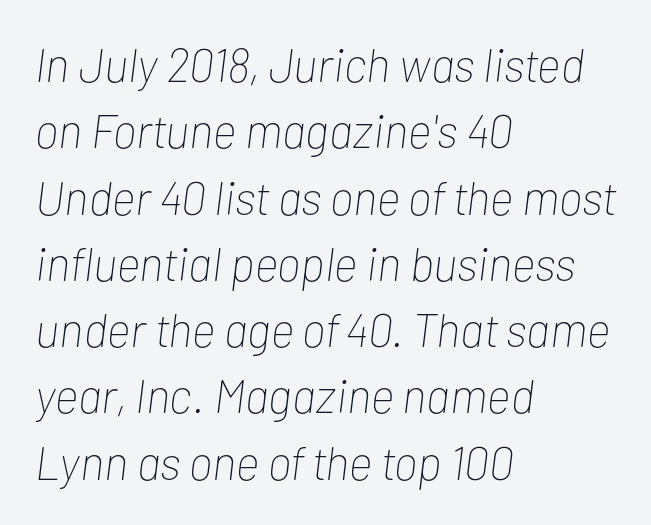
The image shows 47 px thin, condensed type, italic (leaning right); set left-aligned, normal line spacing (1.41x), normal letter spacing, not underlined; low stroke contrast and a medium x-height.
